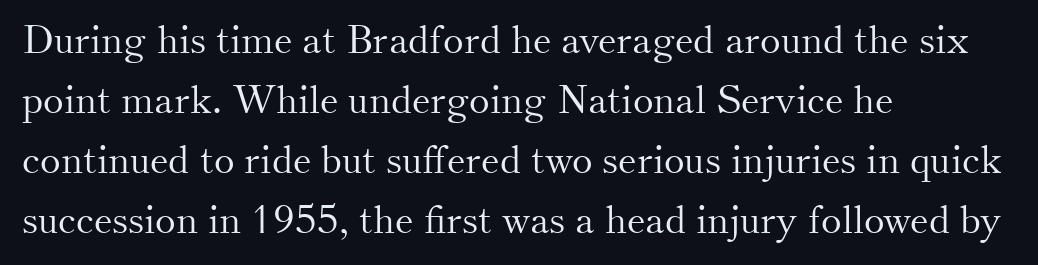
Q: Is the text bold? A: No.
Q: Is the text italic (slanted)? A: No, it is upright.
Q: Is the typeface a serif or a sans-serif typeface? A: Serif.
Q: Is the text underlined? A: No.
Q: How is the paragraph aligned? A: Left-aligned.
Q: Is the spacing between letters normal or unusually wide? A: Normal.
Q: Is the spacing between lines tight, normal or loose? A: Normal.
Q: Width (condensed, normal, or wide)? A: Normal.
Q: Stroke contrast? A: Medium.
Q: x-height? A: Small.
Q: Monospaced? A: No.
